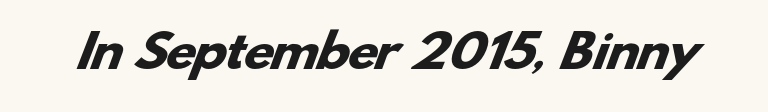
{"serif": "no", "bold": "yes", "weight": "heavy", "width": "wide", "stroke_contrast": "low", "x_height": "small", "monospaced": "no", "underline": "no", "letter_spacing": "normal", "letter_spacing_em": 0.0, "glyph_px": 44}
